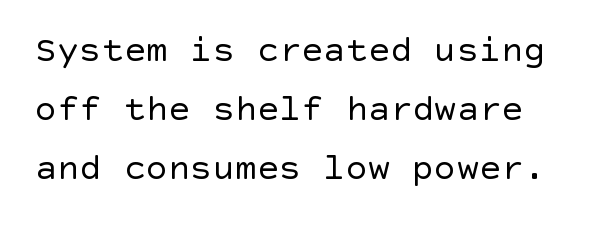
{"serif": "no", "italic": "no", "bold": "no", "weight": "regular", "width": "normal", "x_height": "large", "underline": "no", "line_spacing": "normal", "line_spacing_ratio": 1.59, "letter_spacing": "normal", "letter_spacing_em": 0.0, "glyph_px": 37}
